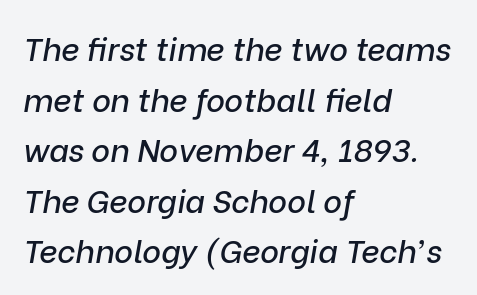
{"italic": "yes", "lean": "right", "slant_degrees": 9, "width": "normal", "stroke_contrast": "low", "x_height": "medium", "monospaced": "no", "underline": "no", "align": "left", "line_spacing": "normal", "line_spacing_ratio": 1.58, "letter_spacing": "normal", "letter_spacing_em": 0.0, "glyph_px": 32}
